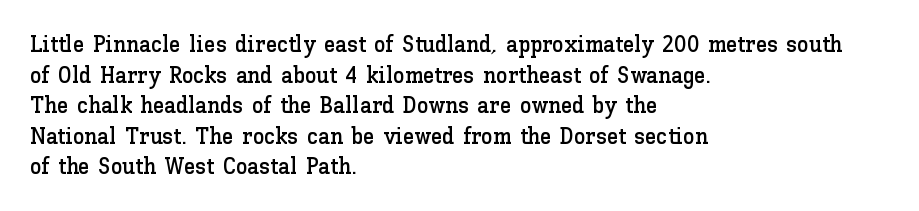
{"italic": "no", "underline": "no", "align": "left", "line_spacing": "normal", "line_spacing_ratio": 1.33, "letter_spacing": "normal", "letter_spacing_em": 0.0, "glyph_px": 23}
